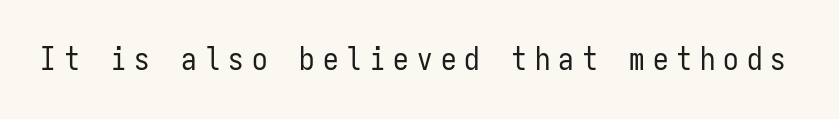
{"serif": "no", "italic": "no", "bold": "no", "weight": "regular", "width": "condensed", "stroke_contrast": "low", "x_height": "medium", "monospaced": "yes", "underline": "no", "letter_spacing": "wide", "letter_spacing_em": 0.26, "glyph_px": 31}
